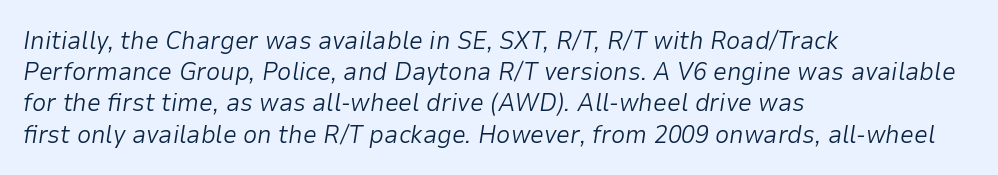
The letterforms sit at book weight or below. The text block is weighted toward the left margin, trailing off unevenly rightward. Reading down the column, the eye jumps a familiar distance to each next line. The foot of each line stays bare and open. Is the type slanted? Yes — the strokes lean at a clear angle. No extra tracking has been applied to these lines.
